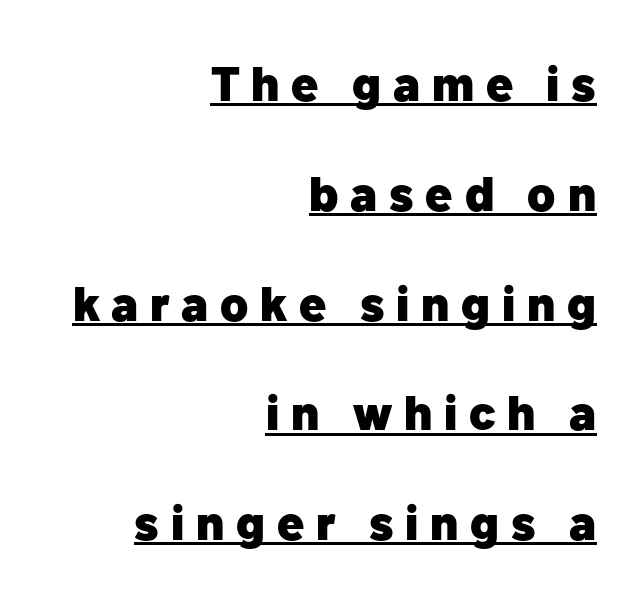
{"serif": "no", "italic": "no", "bold": "yes", "weight": "heavy", "width": "normal", "stroke_contrast": "low", "x_height": "medium", "monospaced": "no", "underline": "yes", "align": "right", "line_spacing": "loose", "line_spacing_ratio": 2.24, "letter_spacing": "wide", "letter_spacing_em": 0.24, "glyph_px": 49}
